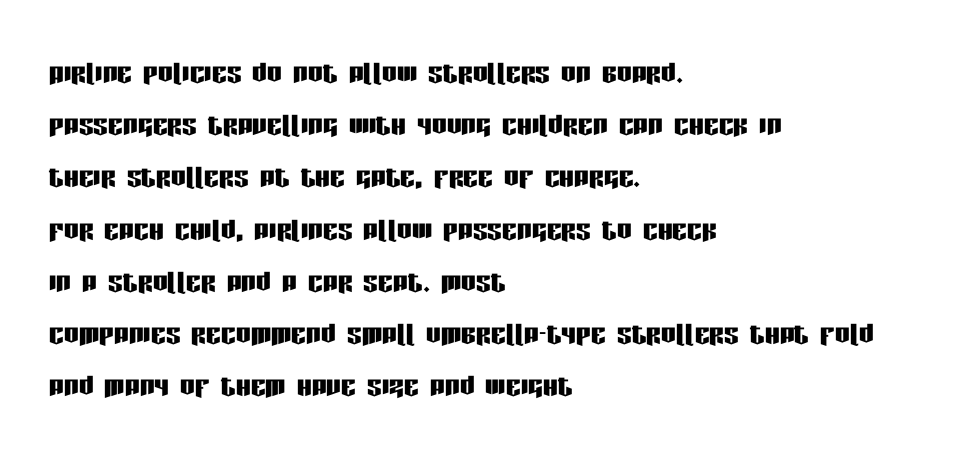
{"serif": "no", "italic": "no", "width": "condensed", "stroke_contrast": "low", "x_height": "large", "monospaced": "no", "underline": "no", "align": "left", "line_spacing": "normal", "line_spacing_ratio": 1.41, "letter_spacing": "normal", "letter_spacing_em": 0.0, "glyph_px": 37}
